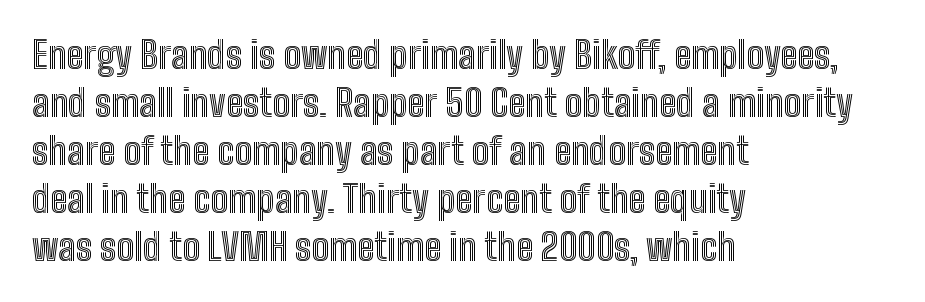
Does the lettering tilt? It doesn't — this is upright. Is this a fixed-width face? No — the glyphs have proportional, varying widths. A normal amount of white space separates one row of letters from the next. Tracking value appears to be zero — textbook default spacing.
